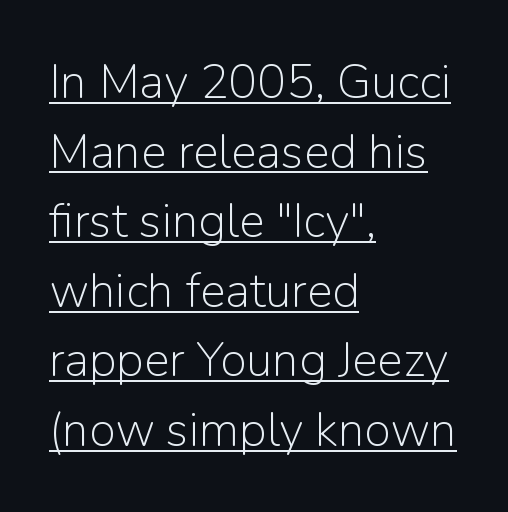
Leftover space on each line is placed entirely after the last word. These lines keep a tight, regular rhythm from letter to letter. Does the leading feel generous? No, just average. In terms of posture, this sample is upright. Nothing heavy about these letters — not bold at all.
